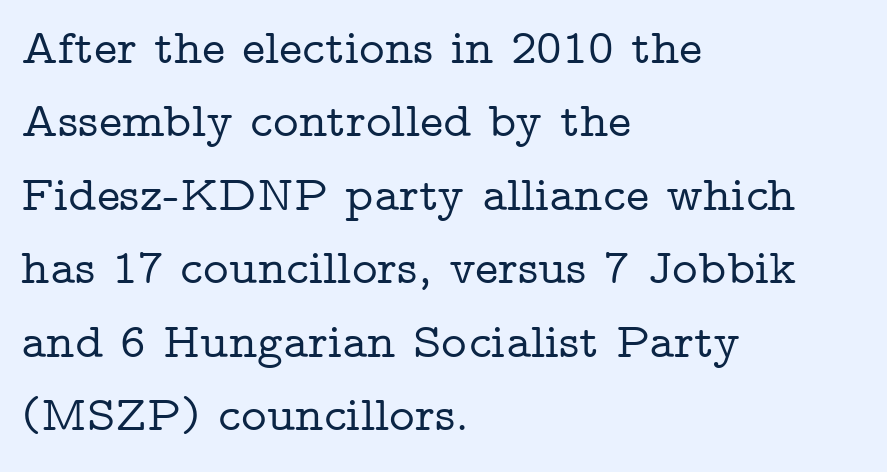
{"serif": "yes", "italic": "no", "width": "wide", "stroke_contrast": "low", "x_height": "medium", "monospaced": "no", "underline": "no", "align": "left", "line_spacing": "normal", "line_spacing_ratio": 1.5, "letter_spacing": "normal", "letter_spacing_em": 0.0, "glyph_px": 49}
